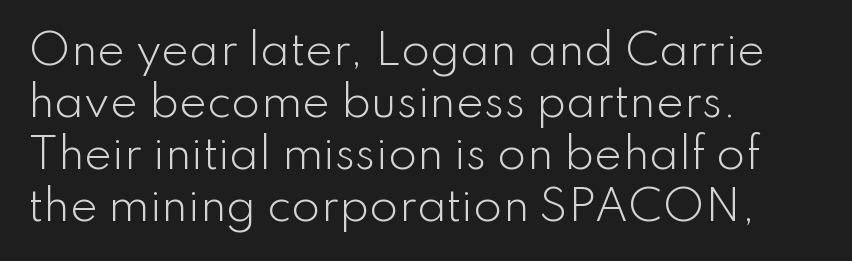
Q: Is the text bold? A: No.
Q: Is the text italic (slanted)? A: No, it is upright.
Q: Is the typeface a serif or a sans-serif typeface? A: Sans-serif.
Q: Is the text underlined? A: No.
Q: How is the paragraph aligned? A: Left-aligned.
Q: Is the spacing between letters normal or unusually wide? A: Normal.
Q: Width (condensed, normal, or wide)? A: Normal.
Q: Stroke contrast? A: Low.
Q: x-height? A: Small.
Q: Monospaced? A: No.
